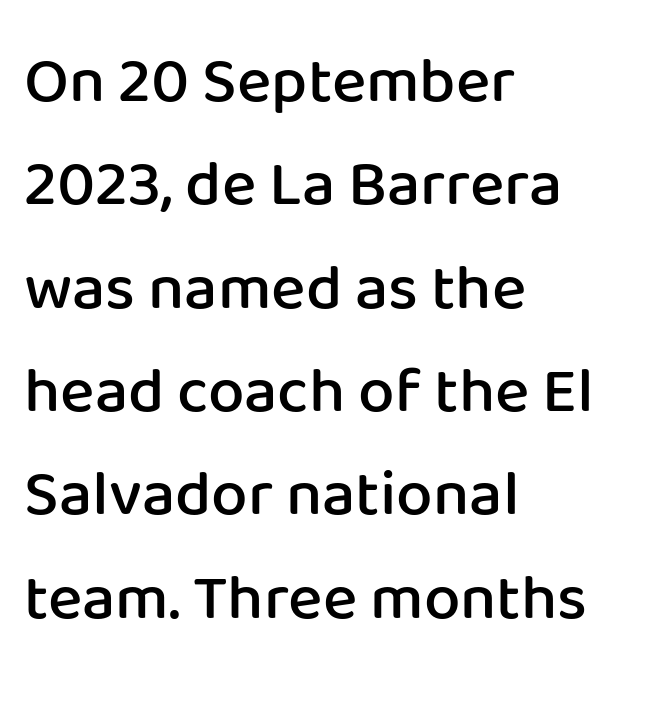
Character widths vary here, with narrow letters taking less room than wide ones. Notice how the stems are strictly vertical — no italics here. Typographic density is moderately raised because the face is semibold. There is no visible air inserted between adjacent glyphs.
